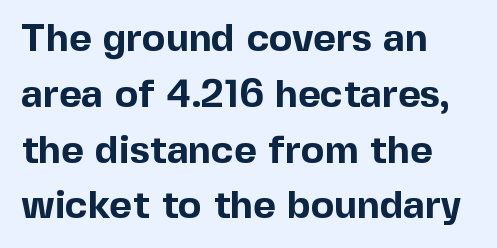
The image shows 39 px bold sans-serif type, upright; set left-aligned, normal line spacing (1.43x), normal letter spacing, not underlined; a medium x-height.
